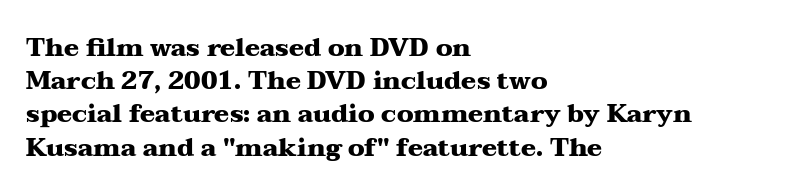
{"italic": "no", "bold": "yes", "underline": "no", "align": "left", "line_spacing": "normal", "line_spacing_ratio": 1.33, "letter_spacing": "normal", "letter_spacing_em": 0.0, "glyph_px": 25}
